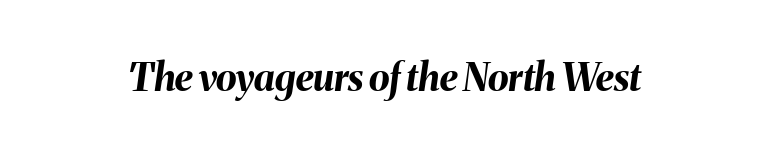
{"italic": "yes", "lean": "right", "slant_degrees": 8, "bold": "yes", "weight": "bold", "width": "normal", "stroke_contrast": "medium", "x_height": "medium", "monospaced": "no", "underline": "no", "letter_spacing": "normal", "letter_spacing_em": 0.0, "glyph_px": 38}
